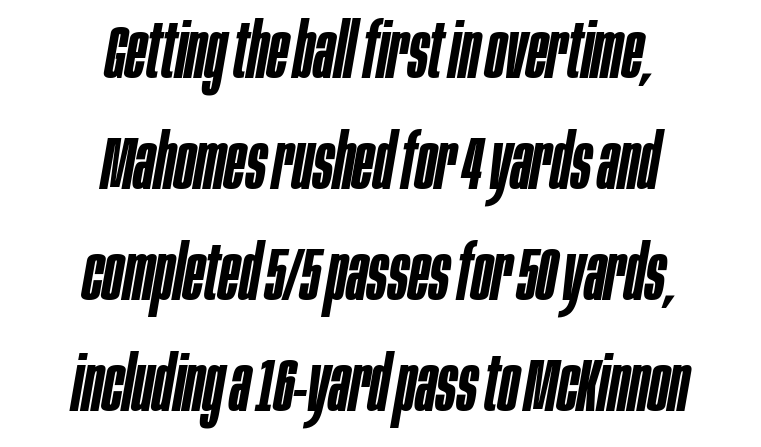
The image shows 75 px semibold, condensed type, italic (leaning right); set centered, normal line spacing (1.48x), normal letter spacing, not underlined; low stroke contrast and a large x-height.
